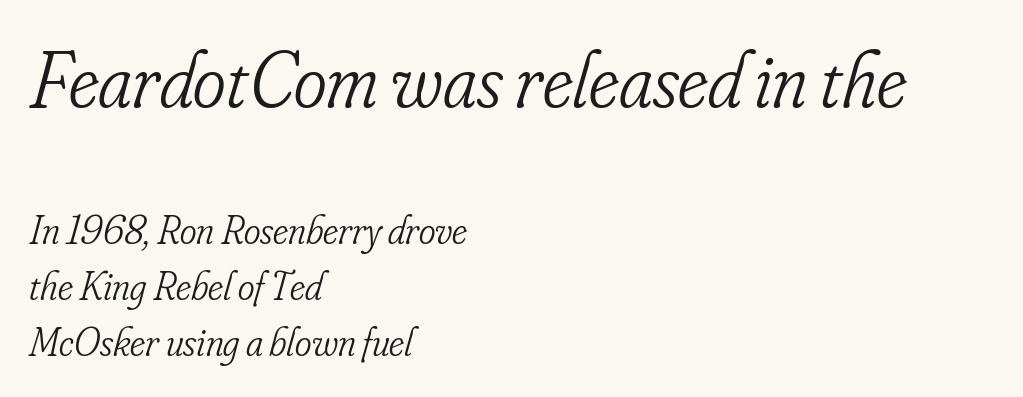
The image shows 79 px light, condensed serif type, italic (leaning right); set left-aligned, normal line spacing (1.41x), normal letter spacing, not underlined; the first (top) block is 1.98x larger; low stroke contrast and a small x-height.
